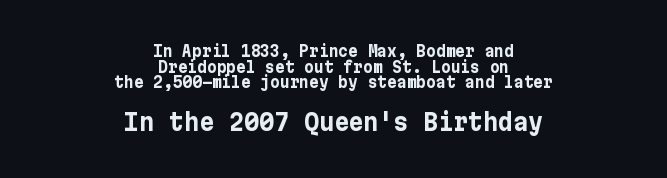
Weight check: bold — yes, fully. Each word holds together tightly as a unit, with standard inter-letter gaps. The passage shown stacks its lines with hardly any gap. Layout note: lines centered. A clean baseline with only descenders dipping below it.
